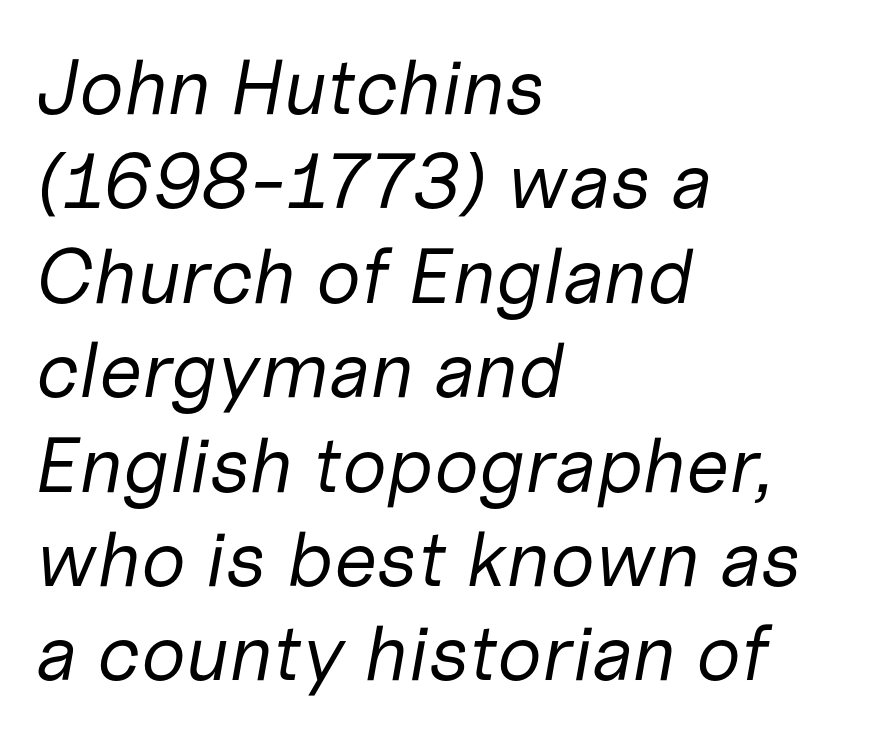
Q: Is the text bold? A: No.
Q: Is the text italic (slanted)? A: Yes, it leans right by about 10 degrees.
Q: Is the text underlined? A: No.
Q: How is the paragraph aligned? A: Left-aligned.
Q: Is the spacing between letters normal or unusually wide? A: Normal.
Q: Width (condensed, normal, or wide)? A: Normal.
Q: Stroke contrast? A: Low.
Q: x-height? A: Medium.
Q: Monospaced? A: No.
